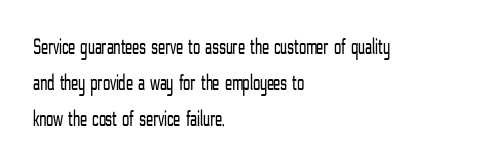
The image shows 23 px text type, upright; set left-aligned, normal line spacing (1.56x), normal letter spacing, not underlined.
